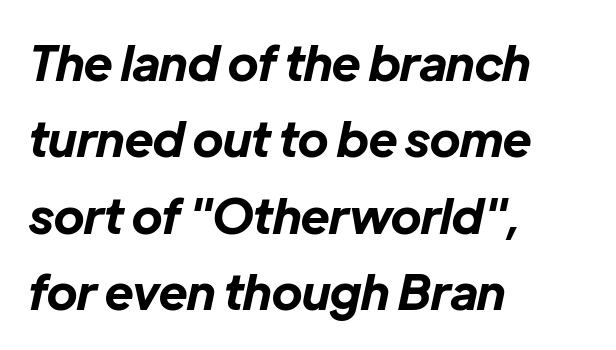
{"italic": "yes", "lean": "right", "slant_degrees": 12, "bold": "yes", "weight": "bold", "width": "normal", "stroke_contrast": "low", "x_height": "medium", "monospaced": "no", "underline": "no", "align": "left", "line_spacing": "normal", "line_spacing_ratio": 1.59, "letter_spacing": "normal", "letter_spacing_em": 0.0, "glyph_px": 48}
